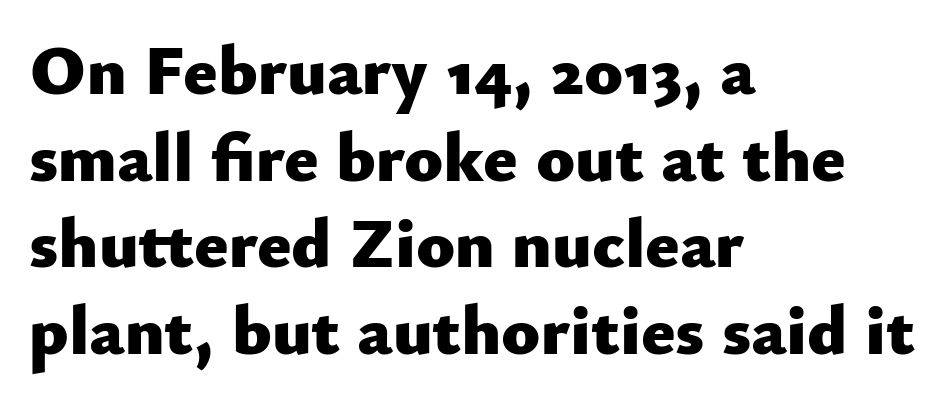
{"serif": "no", "italic": "no", "bold": "yes", "weight": "heavy", "width": "normal", "stroke_contrast": "low", "x_height": "small", "monospaced": "no", "underline": "no", "align": "left", "line_spacing_ratio": 1.22, "letter_spacing": "normal", "letter_spacing_em": 0.0, "glyph_px": 71}
